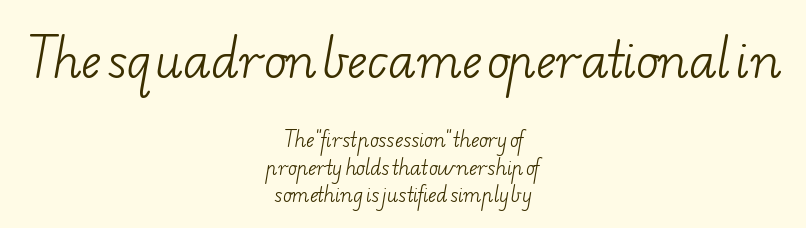
The image shows 47 px light, wide serif type; set centered, normal line spacing (1.44x), normal letter spacing, not underlined; the first (top) block is 2.47x larger; low stroke contrast and a small x-height.
